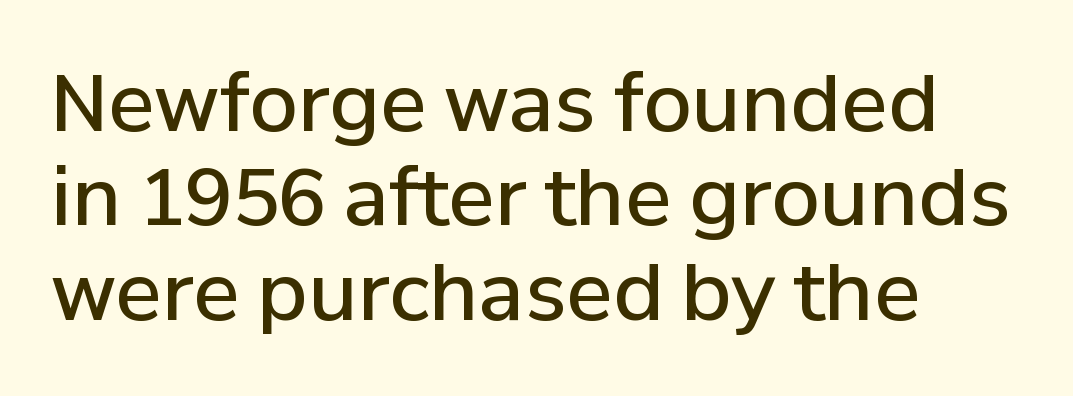
The image shows 78 px semibold sans-serif type, upright; set left-aligned, line spacing 1.21x, normal letter spacing, not underlined; low stroke contrast and a medium x-height.
